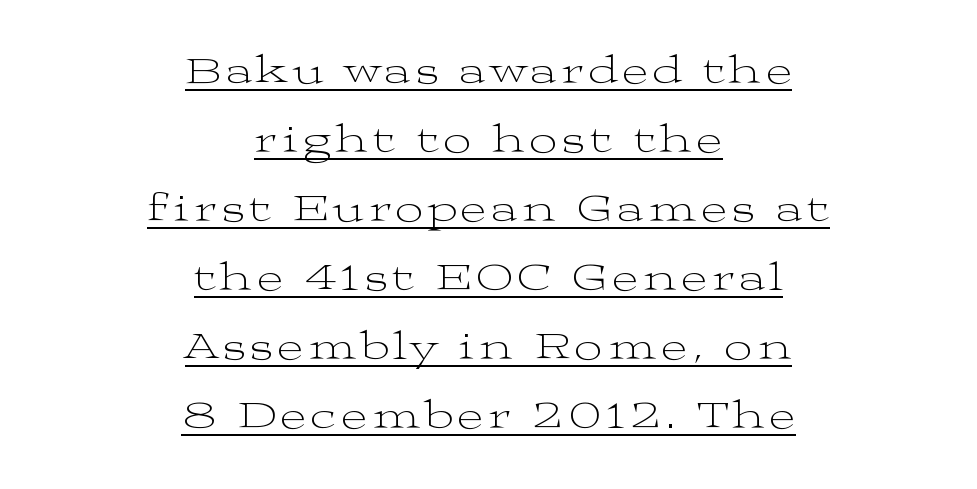
The image shows 39 px light, wide serif type, upright; set centered, line spacing 1.77x, underlined; medium stroke contrast and a medium x-height.
